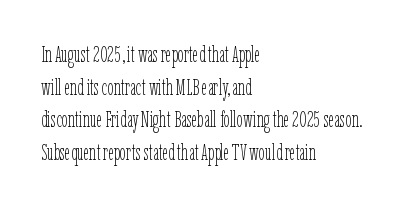
{"italic": "no", "bold": "no", "underline": "no", "align": "left", "line_spacing": "normal", "line_spacing_ratio": 1.48, "letter_spacing": "normal", "letter_spacing_em": 0.0, "glyph_px": 22}
